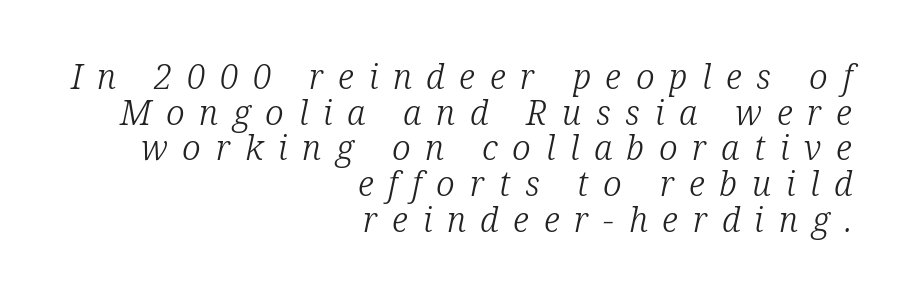
Q: Is the text bold? A: No.
Q: Is the text italic (slanted)? A: Yes, it leans right by about 12 degrees.
Q: Is the typeface a serif or a sans-serif typeface? A: Serif.
Q: Is the text underlined? A: No.
Q: How is the paragraph aligned? A: Right-aligned.
Q: Is the spacing between letters normal or unusually wide? A: Unusually wide.
Q: Is the spacing between lines tight, normal or loose? A: Tight.
Q: Width (condensed, normal, or wide)? A: Normal.
Q: Stroke contrast? A: Low.
Q: x-height? A: Medium.
Q: Monospaced? A: No.
